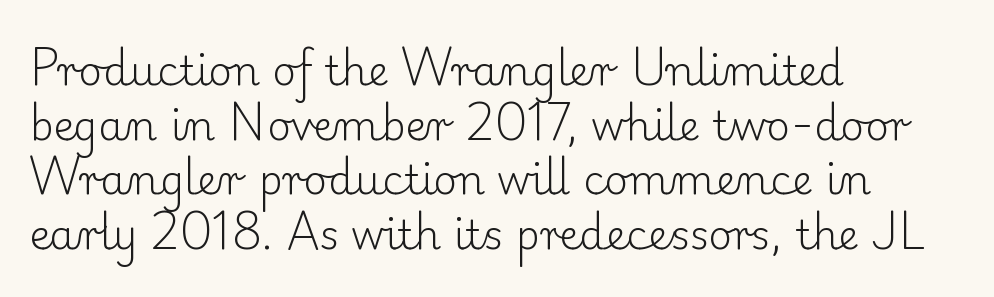
{"italic": "no", "bold": "no", "weight": "light", "width": "normal", "stroke_contrast": "low", "x_height": "small", "monospaced": "no", "underline": "no", "align": "left", "line_spacing": "normal", "line_spacing_ratio": 1.33, "letter_spacing": "normal", "letter_spacing_em": 0.0, "glyph_px": 41}
